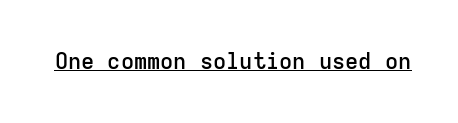
{"italic": "no", "bold": "semi", "underline": "yes", "letter_spacing": "normal", "letter_spacing_em": 0.0, "glyph_px": 22}
